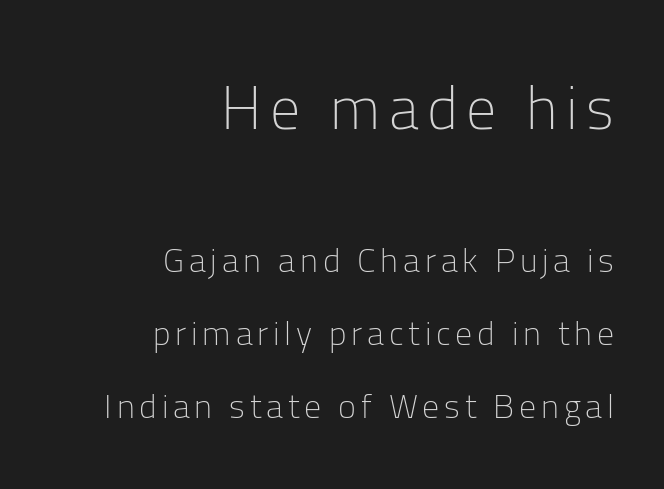
The image shows 60 px light sans-serif type, upright; set right-aligned, loose line spacing (2.15x), not underlined; the first (top) block is 1.76x larger; low stroke contrast and a medium x-height.
